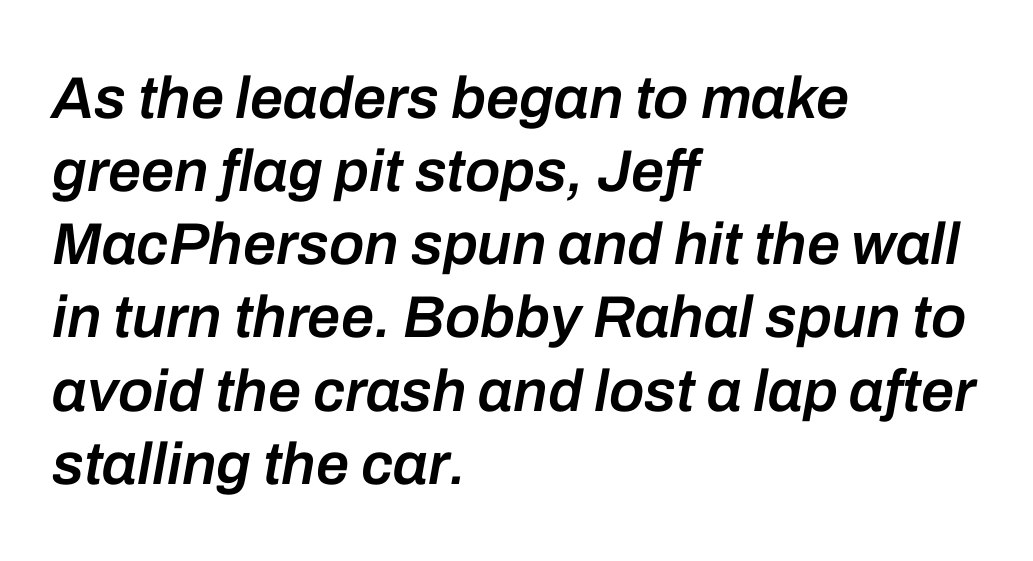
The image shows 59 px semibold type, italic (leaning right); set left-aligned, line spacing 1.24x, normal letter spacing, not underlined; low stroke contrast and a medium x-height.
